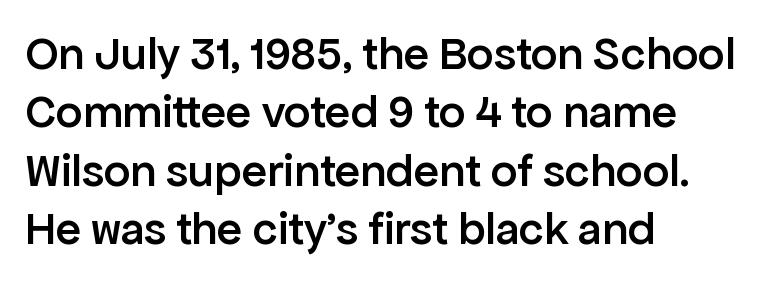
{"serif": "no", "italic": "no", "bold": "semi", "weight": "semibold", "width": "normal", "stroke_contrast": "low", "x_height": "medium", "monospaced": "no", "underline": "no", "align": "left", "line_spacing_ratio": 1.24, "letter_spacing": "normal", "letter_spacing_em": 0.0, "glyph_px": 47}
